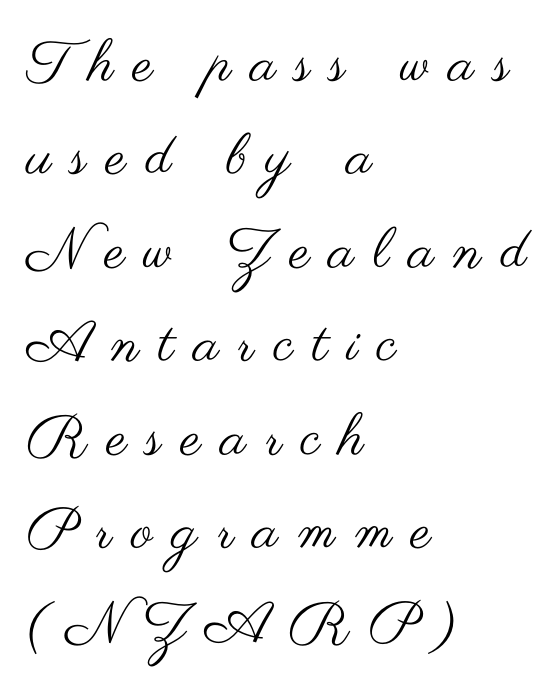
The image shows 57 px regular-weight, wide sans-serif type; set left-aligned, normal line spacing (1.64x), unusually wide letter spacing (+0.34 em), not underlined; medium stroke contrast and a small x-height.
